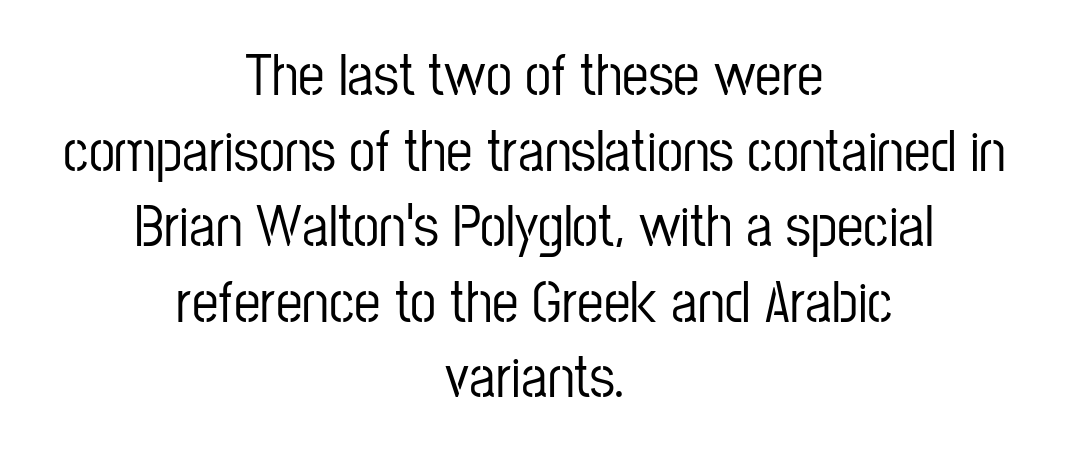
If you measured baseline to baseline, you'd find a middling distance. Looks like regular typesetting: each glyph gets only the width it needs. Posture: upright roman. Neither beginnings nor endings align; midpoints do. This rendering features lettering with no underline. Standard letterfit; no display-style spreading of the glyphs.
